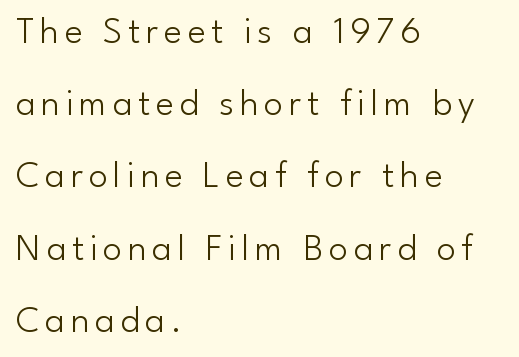
The image shows 38 px light sans-serif type, upright; set left-aligned, loose line spacing (1.9x), not underlined; low stroke contrast and a small x-height.
